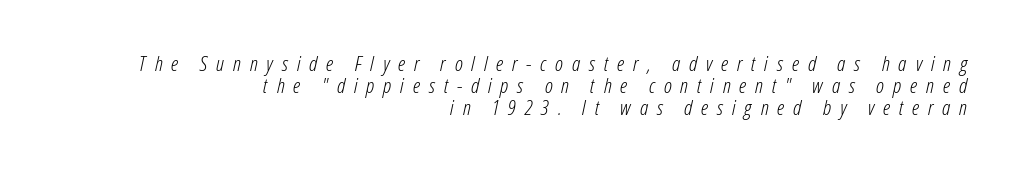
Q: Is the text bold? A: No.
Q: Is the text italic (slanted)? A: Yes, it leans right by about 12 degrees.
Q: Is the text underlined? A: No.
Q: How is the paragraph aligned? A: Right-aligned.
Q: Is the spacing between letters normal or unusually wide? A: Unusually wide.
Q: Is the spacing between lines tight, normal or loose? A: Tight.
